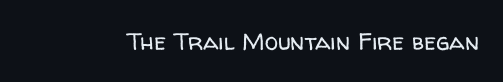
The image shows 24 px text type, upright; set normal letter spacing, not underlined.
